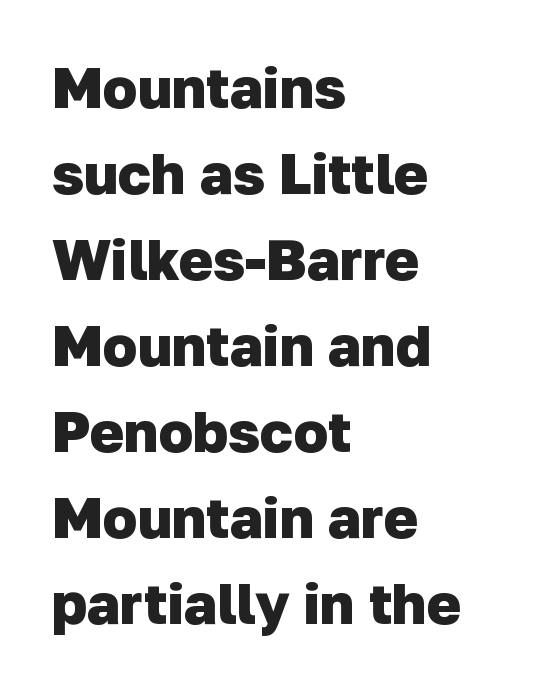
{"serif": "no", "bold": "yes", "weight": "heavy", "width": "normal", "stroke_contrast": "low", "x_height": "medium", "monospaced": "no", "underline": "no", "align": "left", "line_spacing": "normal", "line_spacing_ratio": 1.51, "letter_spacing": "normal", "letter_spacing_em": 0.0, "glyph_px": 57}
